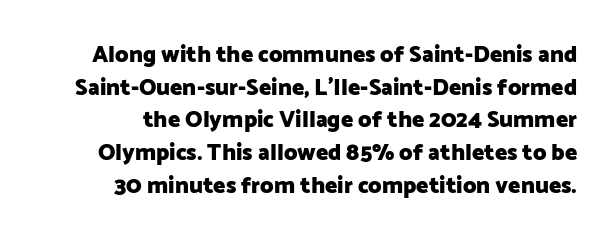
The image shows 23 px bold type, upright; set normal line spacing (1.42x), normal letter spacing, not underlined.
